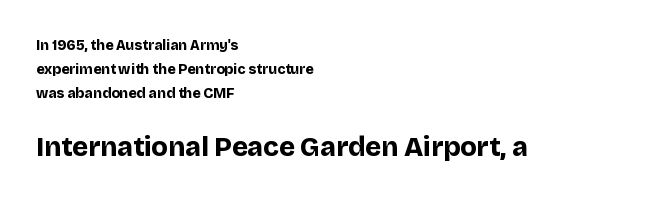
Q: Is the text bold? A: Yes.
Q: Is the text italic (slanted)? A: No, it is upright.
Q: Is the text underlined? A: No.
Q: How is the paragraph aligned? A: Left-aligned.
Q: Is the spacing between letters normal or unusually wide? A: Normal.
Q: Which block of text is set in a larger size, the first (top) or the second (bottom)? A: The second (bottom) one.
